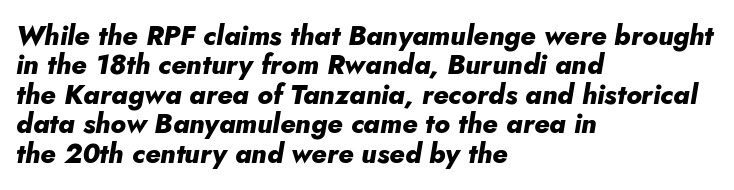
Q: Is the text bold? A: Yes.
Q: Is the text italic (slanted)? A: Yes, it leans right by about 10 degrees.
Q: Is the text underlined? A: No.
Q: How is the paragraph aligned? A: Left-aligned.
Q: Is the spacing between letters normal or unusually wide? A: Normal.
Q: Is the spacing between lines tight, normal or loose? A: Tight.
